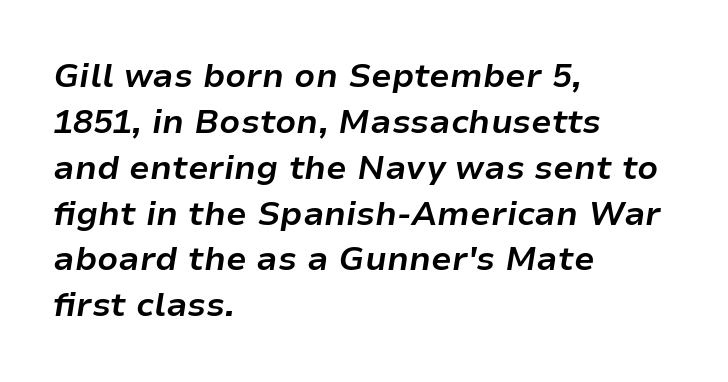
Q: Is the text bold? A: Yes.
Q: Is the text italic (slanted)? A: Yes, it leans right by about 9 degrees.
Q: Is the text underlined? A: No.
Q: How is the paragraph aligned? A: Left-aligned.
Q: Is the spacing between letters normal or unusually wide? A: Normal.
Q: Is the spacing between lines tight, normal or loose? A: Normal.
Q: Width (condensed, normal, or wide)? A: Normal.
Q: Stroke contrast? A: Low.
Q: x-height? A: Medium.
Q: Monospaced? A: No.
